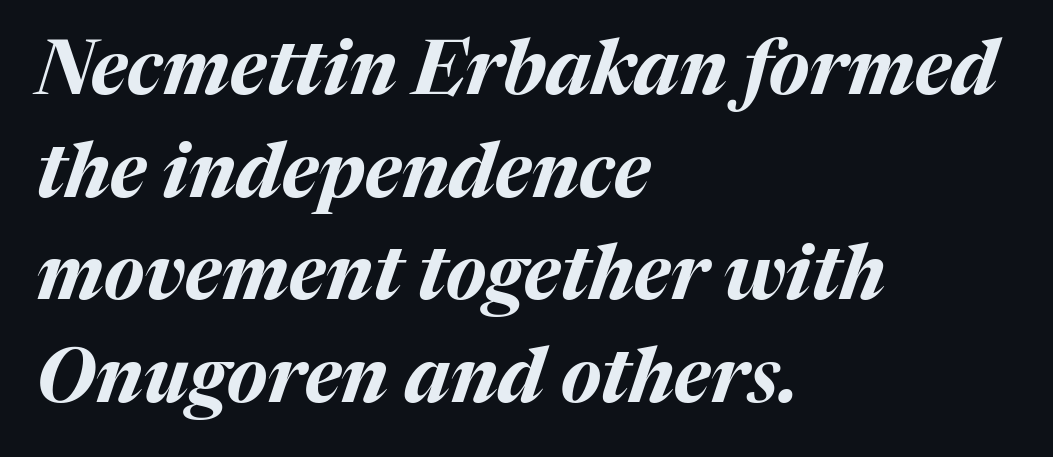
The image shows 75 px bold type, italic (leaning right); set left-aligned, normal line spacing (1.37x), normal letter spacing, not underlined; medium stroke contrast and a medium x-height.
